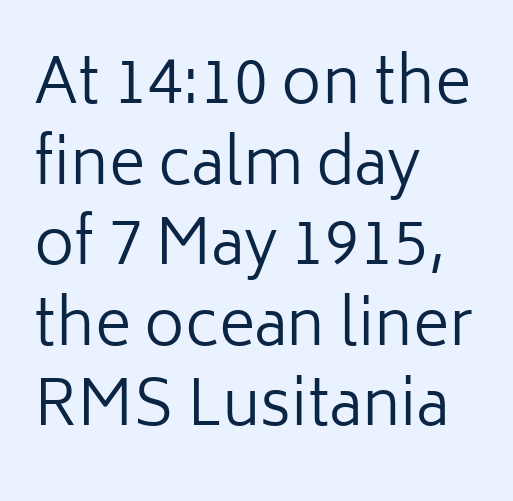
The lines are quadded left. It's the straight-up-and-down kind of type. The text was rendered using a sans face with plain stroke endings. Letters have the restrained weight of plain body copy at most.
